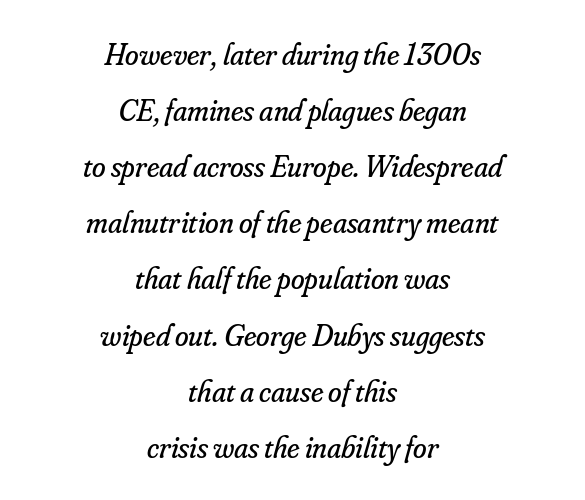
{"serif": "yes", "italic": "yes", "lean": "right", "slant_degrees": 16, "bold": "no", "weight": "regular", "width": "normal", "stroke_contrast": "low", "x_height": "small", "monospaced": "no", "underline": "no", "align": "center", "line_spacing_ratio": 1.81, "letter_spacing": "normal", "letter_spacing_em": 0.0, "glyph_px": 31}
